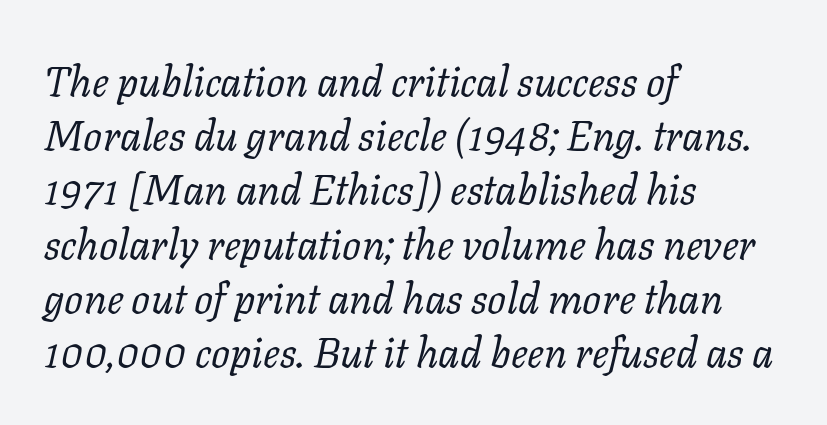
{"serif": "yes", "italic": "yes", "lean": "right", "slant_degrees": 11, "bold": "no", "weight": "regular", "width": "normal", "stroke_contrast": "low", "x_height": "medium", "monospaced": "no", "underline": "no", "align": "left", "line_spacing": "normal", "line_spacing_ratio": 1.29, "letter_spacing": "normal", "letter_spacing_em": 0.0, "glyph_px": 42}
